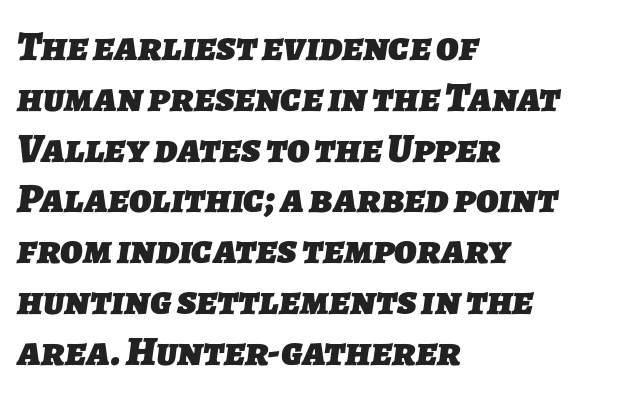
Think of a printed novel: that variable character pitch is what you see here. Thick stems and heavy bowls — unmistakably bold. Each letter's strokes conclude bluntly, with no projecting serifs. This rendering leaves character spacing at its baseline value. The compositor pushed each line to the left boundary. The string is rendered with underlining switched off.
